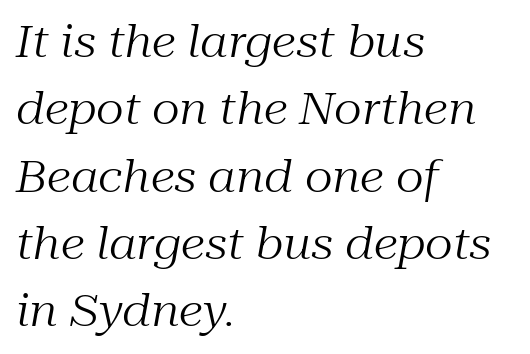
Q: Is the text bold? A: No.
Q: Is the text italic (slanted)? A: Yes, it leans right by about 10 degrees.
Q: Is the typeface a serif or a sans-serif typeface? A: Serif.
Q: Is the text underlined? A: No.
Q: How is the paragraph aligned? A: Left-aligned.
Q: Is the spacing between letters normal or unusually wide? A: Normal.
Q: Is the spacing between lines tight, normal or loose? A: Normal.
Q: Width (condensed, normal, or wide)? A: Normal.
Q: Stroke contrast? A: Medium.
Q: x-height? A: Medium.
Q: Monospaced? A: No.
